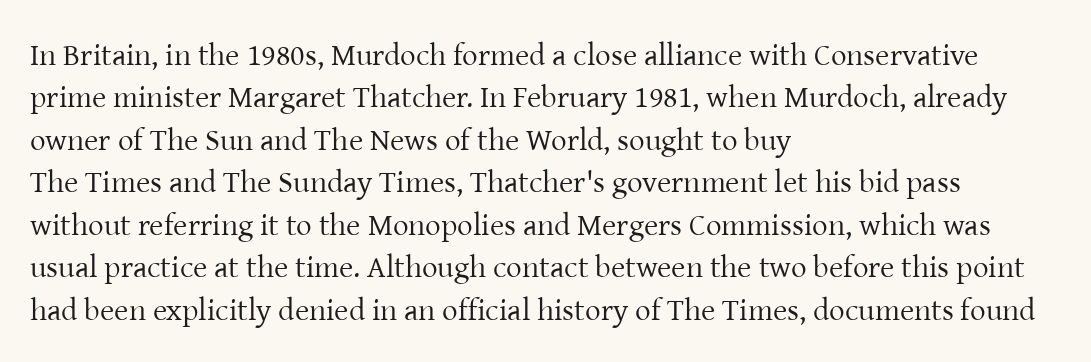
{"serif": "yes", "italic": "no", "bold": "no", "weight": "regular", "width": "normal", "stroke_contrast": "low", "x_height": "medium", "monospaced": "no", "underline": "no", "align": "left", "line_spacing": "normal", "line_spacing_ratio": 1.37, "letter_spacing": "normal", "letter_spacing_em": 0.0, "glyph_px": 31}
